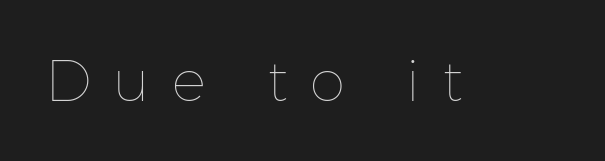
Q: Is the text bold? A: No.
Q: Is the text italic (slanted)? A: No, it is upright.
Q: Is the text underlined? A: No.
Q: Is the spacing between letters normal or unusually wide? A: Unusually wide.
Q: Width (condensed, normal, or wide)? A: Normal.
Q: Stroke contrast? A: Low.
Q: x-height? A: Medium.
Q: Monospaced? A: No.
